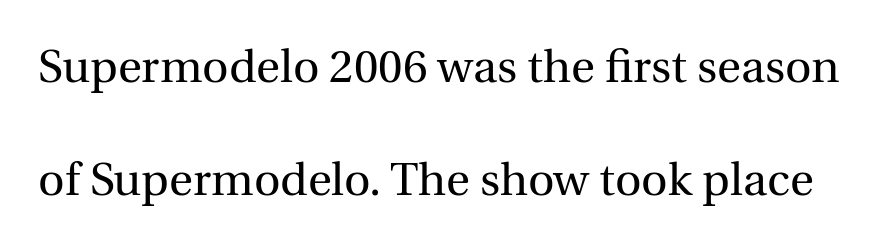
The gaps between neighbouring characters are ordinary and unremarkable. The characters are drawn with everyday or finer stroke widths. Style check: upright. Summary of vertical rhythm: relaxed, with wide interline spacing. Do the characters align in a grid? No, the font is proportional.
